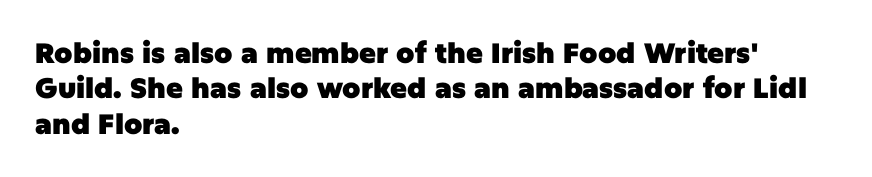
Inter-character spacing is left at the font's built-in metrics. Each line starts at the same left margin while the right side varies. Baseline-to-baseline distance is the conventional proportion of letter height. Grotesque or geometric, the face here clearly has no serifs.
